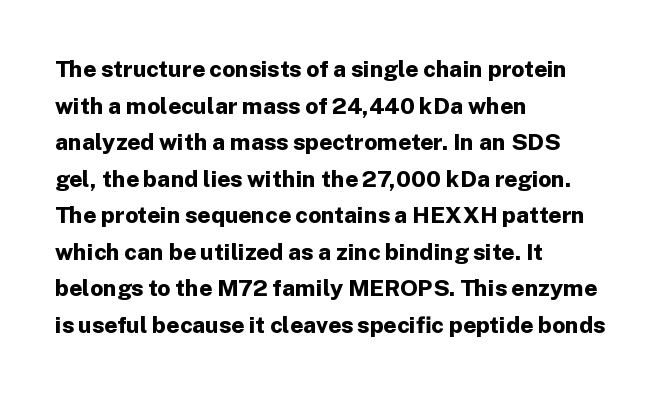
The image shows 23 px bold type, upright; set left-aligned, normal line spacing (1.59x), normal letter spacing, not underlined.
